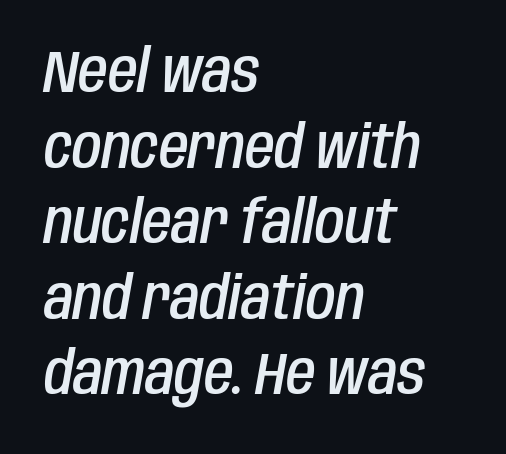
Q: Is the text bold? A: Semi-bold.
Q: Is the text italic (slanted)? A: Yes, it leans right by about 10 degrees.
Q: Is the text underlined? A: No.
Q: How is the paragraph aligned? A: Left-aligned.
Q: Is the spacing between letters normal or unusually wide? A: Normal.
Q: Is the spacing between lines tight, normal or loose? A: Normal.
Q: Width (condensed, normal, or wide)? A: Condensed.
Q: Stroke contrast? A: Low.
Q: x-height? A: Large.
Q: Monospaced? A: No.
